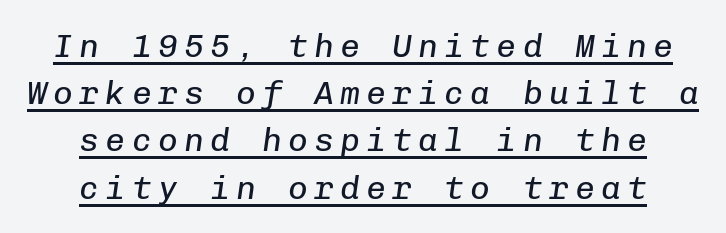
This reads as an unemphasized weight, regular at the heaviest. Normally led — the rows are evenly, conventionally spaced. Looks like terminal output: every glyph gets an equal slot. Slanted lettering throughout.
